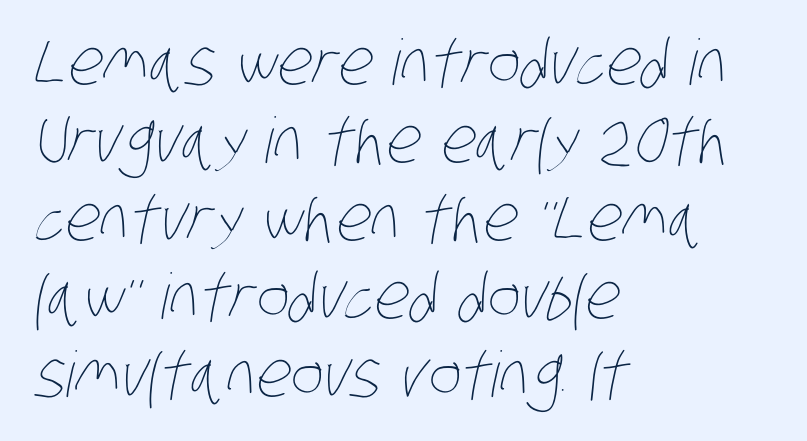
Left-aligned paragraph, ragged on the right. Underlining? Definitely not there. Heaviness? Minimal to ordinary, like unemphasized prose. You could call the tracking neutral — neither tight nor loose.
